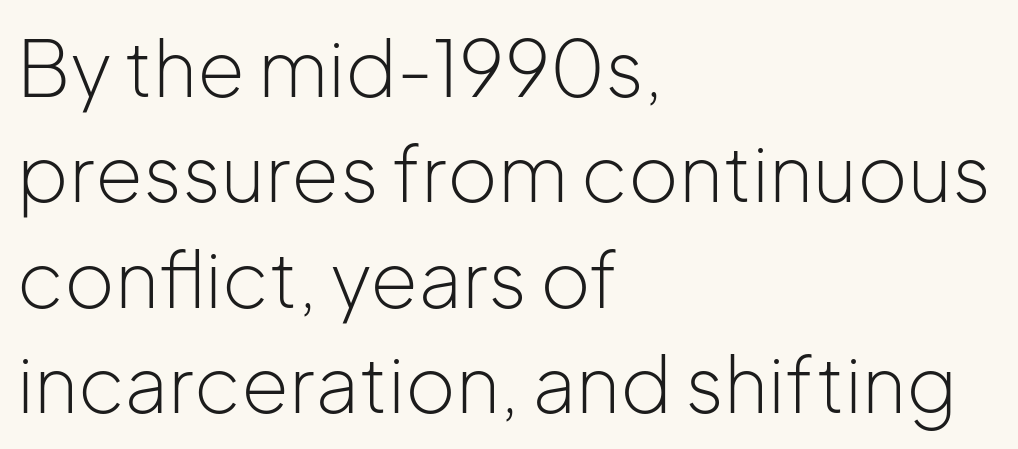
Q: Is the text bold? A: No.
Q: Is the text italic (slanted)? A: No, it is upright.
Q: Is the typeface a serif or a sans-serif typeface? A: Sans-serif.
Q: Is the text underlined? A: No.
Q: How is the paragraph aligned? A: Left-aligned.
Q: Is the spacing between letters normal or unusually wide? A: Normal.
Q: Is the spacing between lines tight, normal or loose? A: Normal.
Q: Width (condensed, normal, or wide)? A: Normal.
Q: Stroke contrast? A: Low.
Q: x-height? A: Medium.
Q: Monospaced? A: No.
